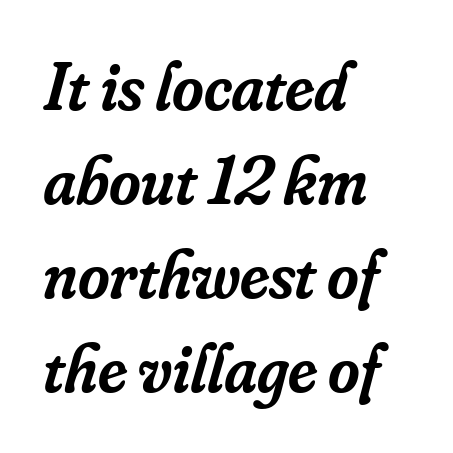
Q: Is the text bold? A: Semi-bold.
Q: Is the text italic (slanted)? A: Yes, it leans right by about 16 degrees.
Q: Is the typeface a serif or a sans-serif typeface? A: Serif.
Q: Is the text underlined? A: No.
Q: How is the paragraph aligned? A: Left-aligned.
Q: Is the spacing between letters normal or unusually wide? A: Normal.
Q: Is the spacing between lines tight, normal or loose? A: Normal.
Q: Width (condensed, normal, or wide)? A: Normal.
Q: Stroke contrast? A: Low.
Q: x-height? A: Small.
Q: Monospaced? A: No.
